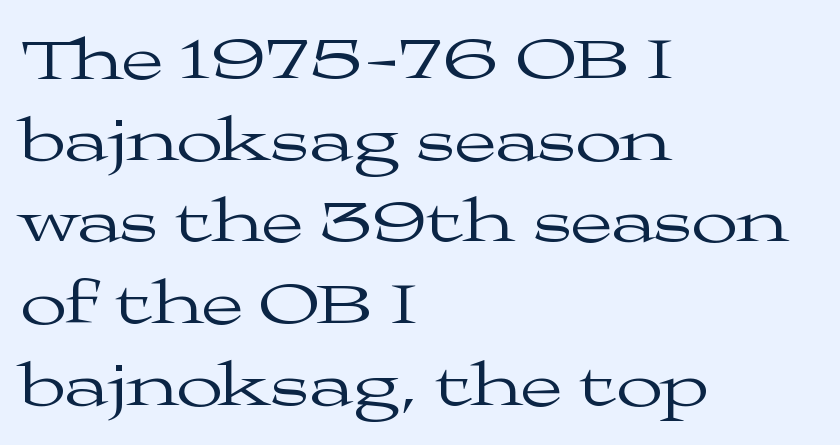
The image shows 61 px regular-weight, wide serif type, upright; set left-aligned, normal line spacing (1.34x), normal letter spacing, not underlined; medium stroke contrast and a medium x-height.
